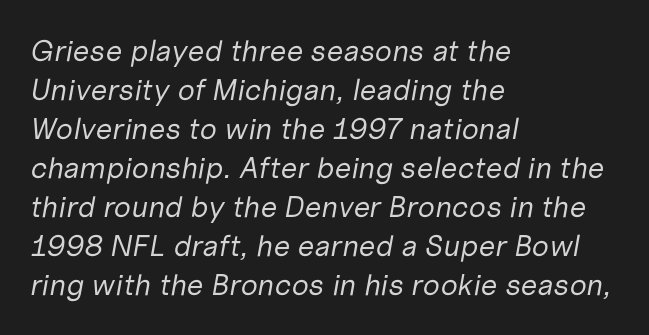
The image shows 30 px regular-weight type, italic (leaning right); set left-aligned, normal line spacing (1.3x), normal letter spacing, not underlined; low stroke contrast and a medium x-height.
